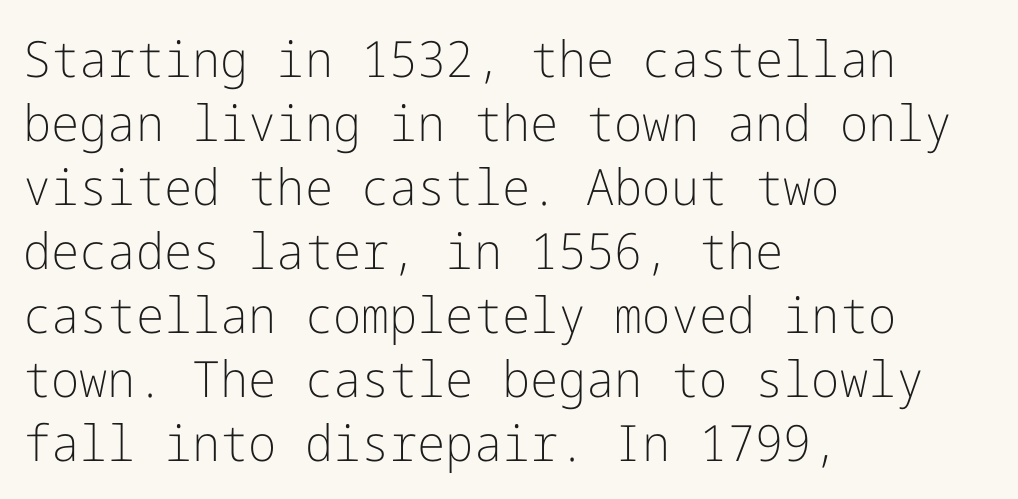
{"serif": "no", "italic": "no", "bold": "no", "weight": "light", "width": "normal", "stroke_contrast": "low", "x_height": "medium", "underline": "no", "align": "left", "line_spacing": "normal", "line_spacing_ratio": 1.28, "letter_spacing": "normal", "letter_spacing_em": 0.0, "glyph_px": 50}
